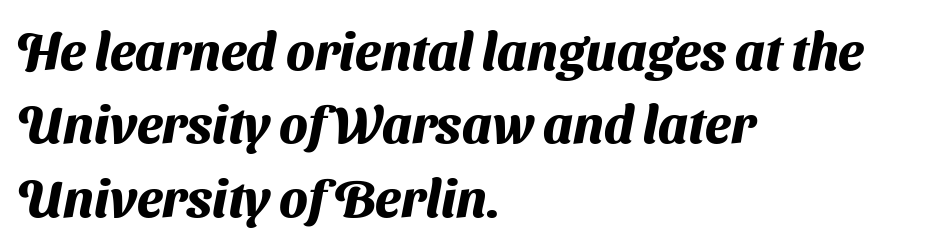
The image shows 52 px heavy sans-serif type; set left-aligned, normal line spacing (1.41x), normal letter spacing, not underlined; medium stroke contrast and a medium x-height.
